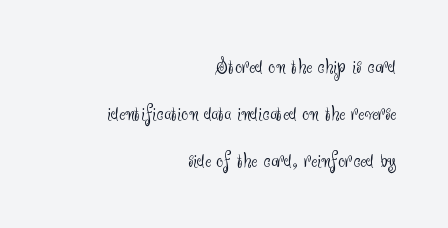
{"italic": "no", "bold": "no", "underline": "no", "align": "right", "line_spacing": "loose", "line_spacing_ratio": 2.04, "letter_spacing": "normal", "letter_spacing_em": 0.0, "glyph_px": 23}
